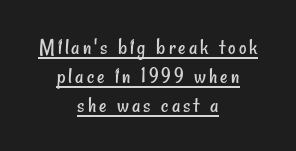
{"bold": "no", "underline": "yes", "align": "center", "line_spacing": "normal", "line_spacing_ratio": 1.26, "glyph_px": 23}
